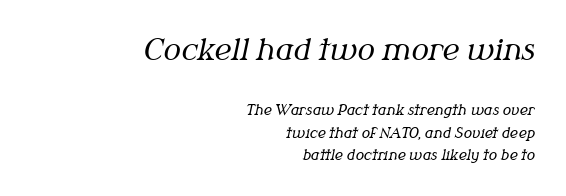
{"serif": "yes", "italic": "yes", "lean": "right", "slant_degrees": 12, "bold": "no", "weight": "regular", "width": "normal", "stroke_contrast": "medium", "x_height": "medium", "monospaced": "no", "underline": "no", "align": "right", "line_spacing": "normal", "line_spacing_ratio": 1.59, "letter_spacing": "normal", "letter_spacing_em": 0.0, "larger_block": "first", "size_ratio": 2.07, "glyph_px": 29}
